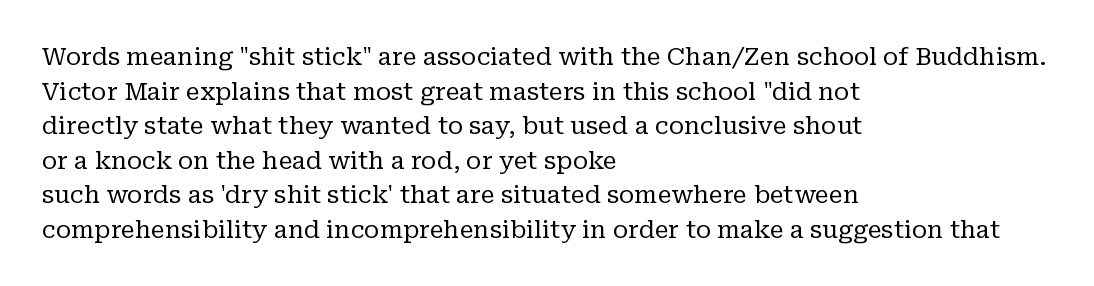
Q: Is the text bold? A: No.
Q: Is the text italic (slanted)? A: No, it is upright.
Q: Is the text underlined? A: No.
Q: How is the paragraph aligned? A: Left-aligned.
Q: Is the spacing between letters normal or unusually wide? A: Normal.
Q: Is the spacing between lines tight, normal or loose? A: Normal.
